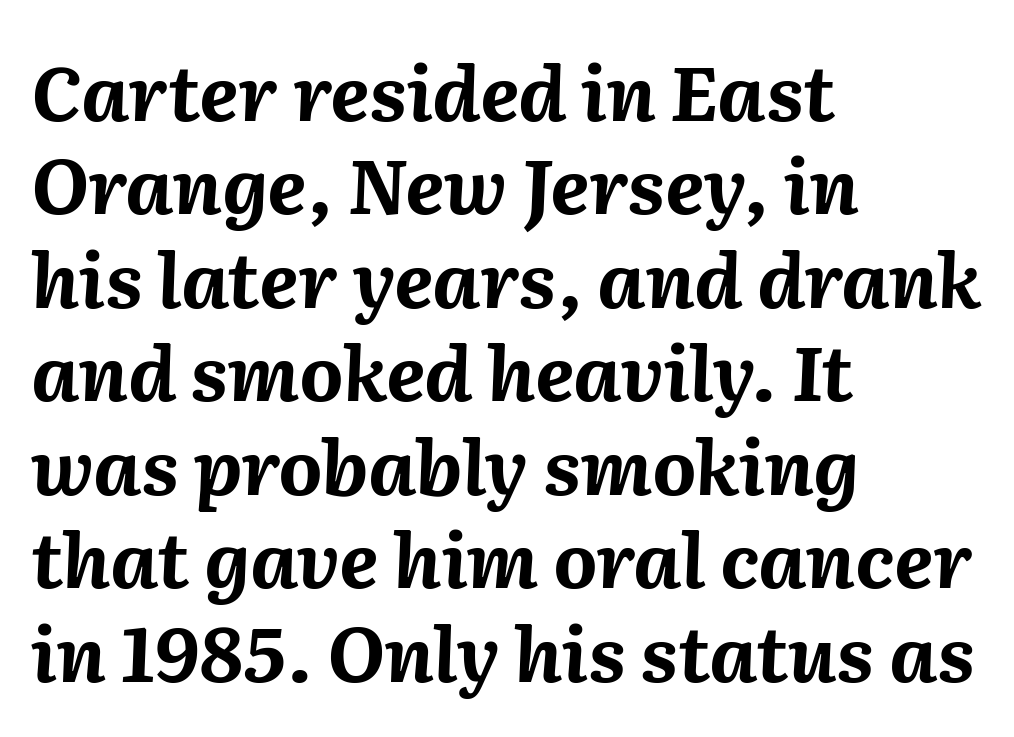
Q: Is the text bold? A: Yes.
Q: Is the text italic (slanted)? A: Yes, it leans right by about 2 degrees.
Q: Is the text underlined? A: No.
Q: How is the paragraph aligned? A: Left-aligned.
Q: Is the spacing between letters normal or unusually wide? A: Normal.
Q: Width (condensed, normal, or wide)? A: Normal.
Q: Stroke contrast? A: Medium.
Q: x-height? A: Medium.
Q: Monospaced? A: No.
